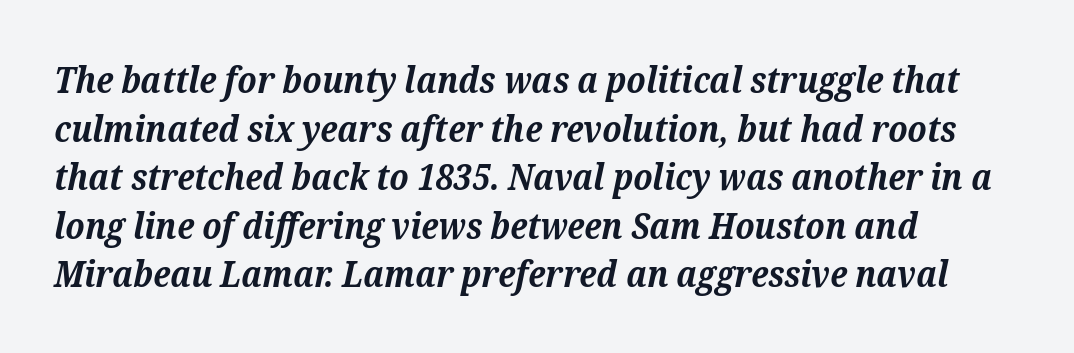
The image shows 36 px bold serif type, italic (leaning right); set left-aligned, normal line spacing (1.35x), normal letter spacing, not underlined; medium stroke contrast and a medium x-height.
